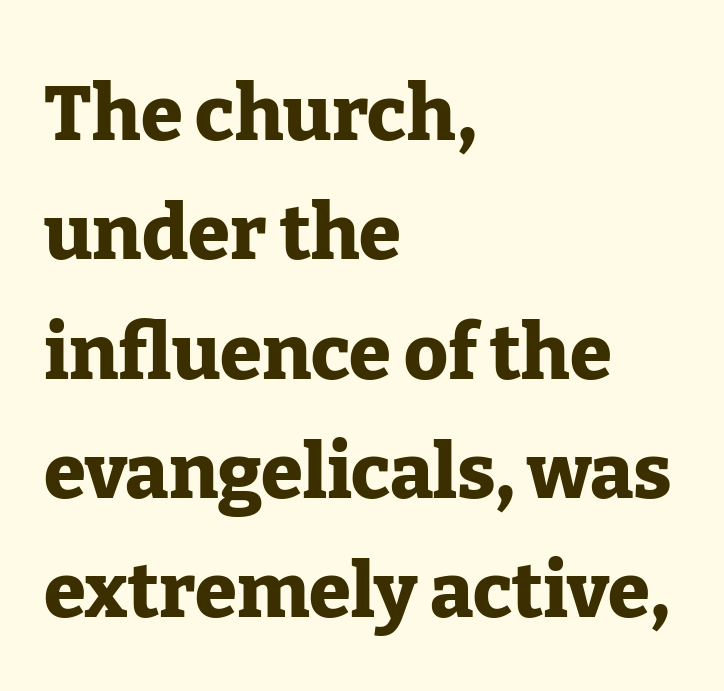
The image shows 76 px heavy serif type, upright; set left-aligned, normal line spacing (1.57x), normal letter spacing, not underlined; low stroke contrast and a medium x-height.
